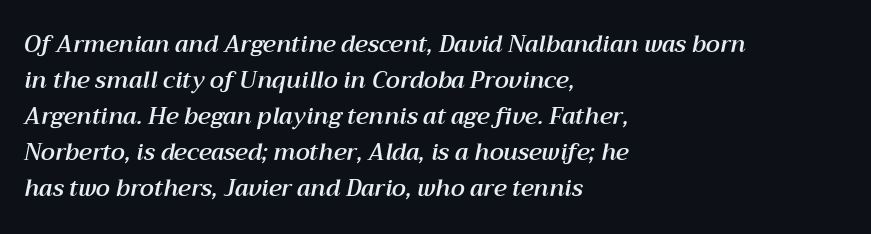
Notice how descenders clear the ascenders below comfortably — that's standard leading. Rendered with sloped, italic letterforms. The zone under the glyphs is completely vacant. Standard letterfit; no display-style spreading of the glyphs.
